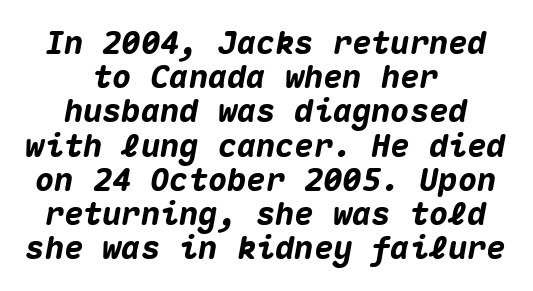
The image shows 32 px heavy type, italic (leaning right), monospaced; set centered, tight line spacing (1.07x), normal letter spacing, not underlined; medium stroke contrast and a medium x-height.
